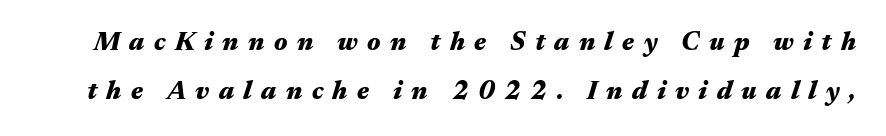
Q: Is the text bold? A: Yes.
Q: Is the text italic (slanted)? A: Yes, it leans right by about 17 degrees.
Q: Is the text underlined? A: No.
Q: Is the spacing between letters normal or unusually wide? A: Unusually wide.
